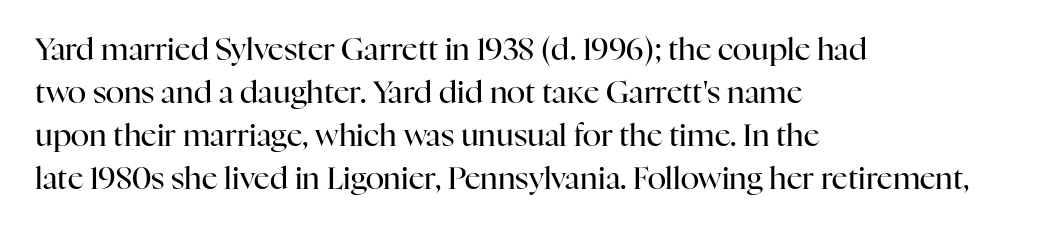
Every character sits straight up, as roman type does. If you measured baseline to baseline, you'd find a middling distance. This sample has the flowing, uneven cadence of proportional lettering. The typesetter chose a ragged-right arrangement here. Look at the tracking — it's just the regular setting, nothing added. Small tapered or slab feet sit at the stroke ends, so this counts as serif.
